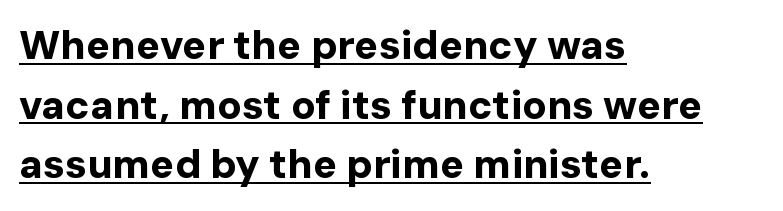
The text block is weighted toward the left margin, trailing off unevenly rightward. Think of a printed novel: that variable character pitch is what you see here. These lines keep a tight, regular rhythm from letter to letter. Regarding serifs, this sample does without them. Nope, not italic — everything's standing straight.
